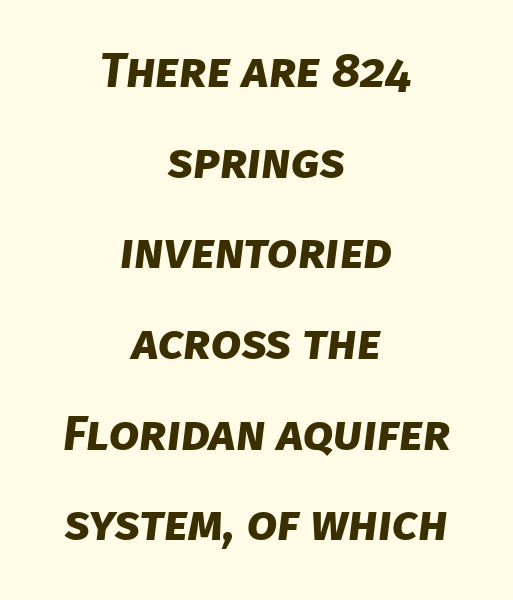
Teacher's note: observe the equal gaps on both sides — that is centered alignment. The face used here is proportionally spaced, like ordinary book or web type. You could call the tracking neutral — neither tight nor loose. Glance below the letters and you will spot only blank space.
